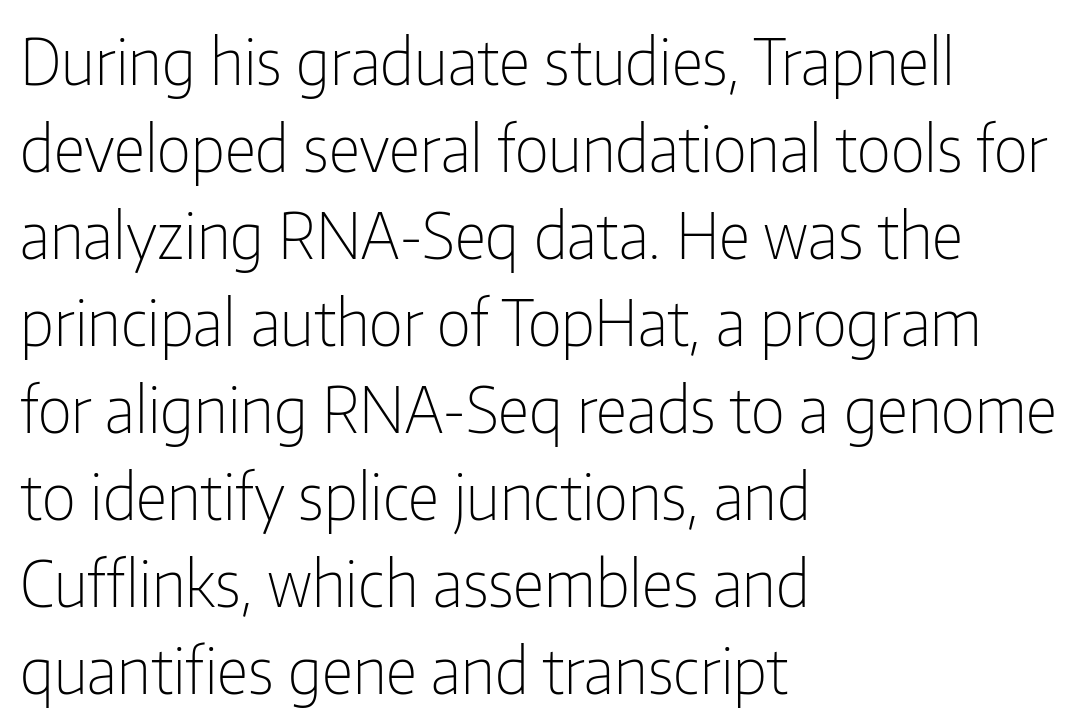
{"serif": "no", "italic": "no", "bold": "no", "weight": "light", "width": "condensed", "stroke_contrast": "low", "x_height": "medium", "monospaced": "no", "underline": "no", "align": "left", "line_spacing": "normal", "line_spacing_ratio": 1.38, "letter_spacing": "normal", "letter_spacing_em": 0.0, "glyph_px": 63}
